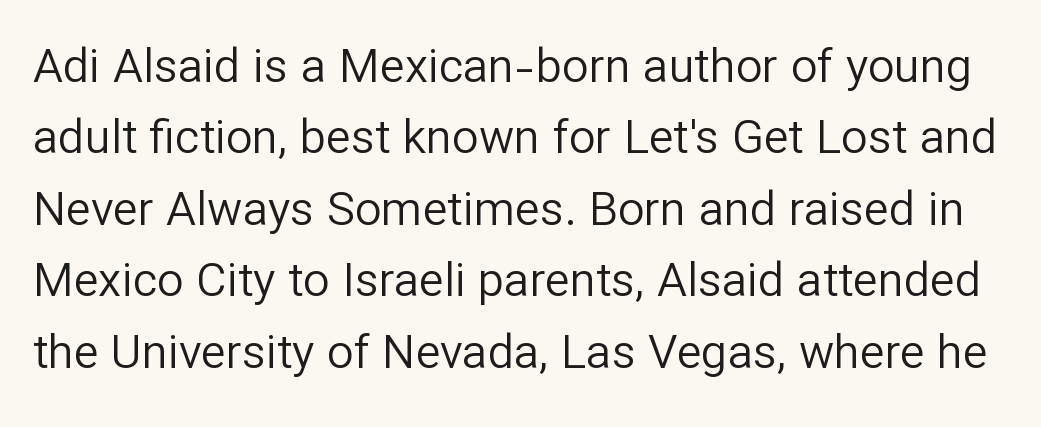
Each letter's strokes conclude bluntly, with no projecting serifs. The passage shown has conventional tracking throughout. A quiet, ordinary-to-light weight characterises the typeface. Note the varied advance widths — an 'i' is clearly narrower than an 'm'. Leading matches the norm, producing a regular column. Characters remain perfectly vertical along every line.
